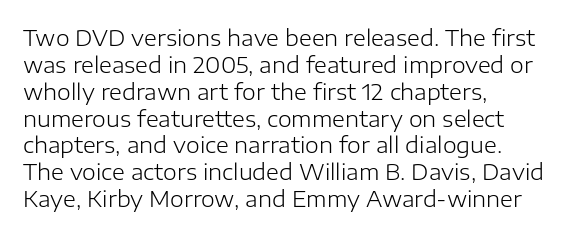
The image shows 22 px text type, upright; set left-aligned, line spacing 1.22x, normal letter spacing, not underlined.
